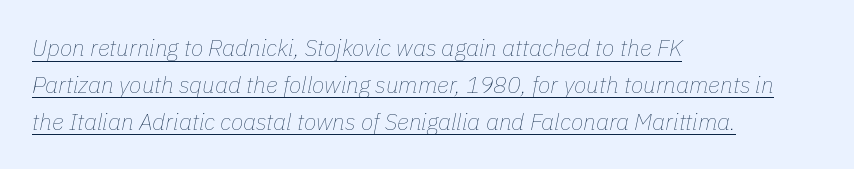
The image shows 23 px text type, italic (leaning right); set left-aligned, normal line spacing (1.6x), normal letter spacing, underlined.
